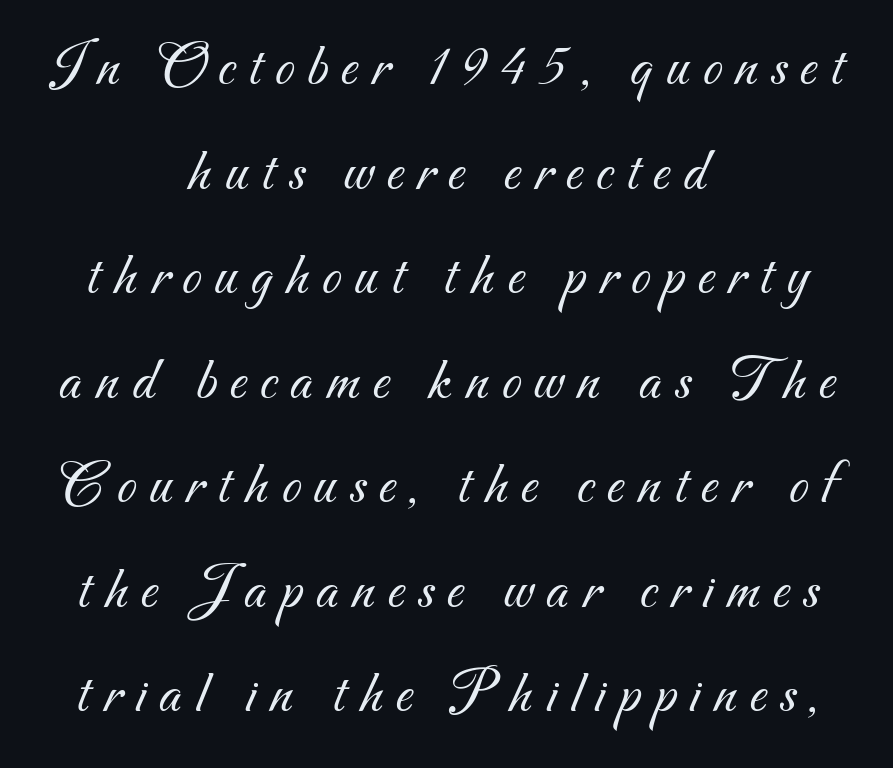
{"serif": "no", "bold": "no", "weight": "light", "width": "normal", "stroke_contrast": "medium", "x_height": "small", "monospaced": "no", "underline": "no", "align": "center", "line_spacing": "normal", "line_spacing_ratio": 1.66, "letter_spacing": "wide", "letter_spacing_em": 0.21, "glyph_px": 63}
